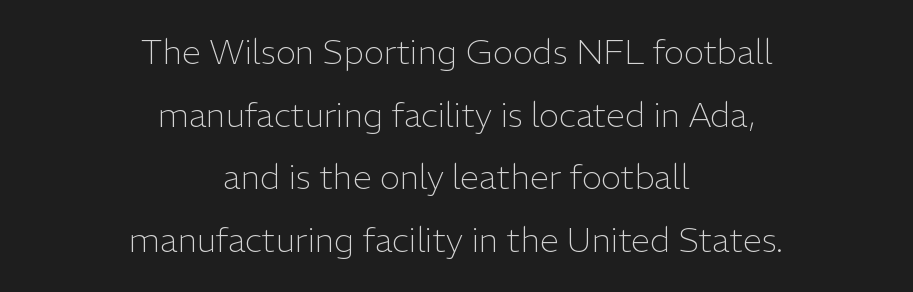
The image shows 34 px light sans-serif type, upright; set centered, line spacing 1.84x, normal letter spacing, not underlined; low stroke contrast and a medium x-height.
